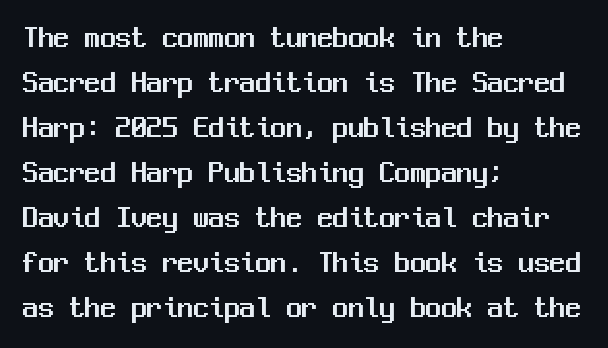
{"serif": "no", "italic": "no", "width": "normal", "stroke_contrast": "medium", "x_height": "medium", "monospaced": "yes", "underline": "no", "align": "left", "line_spacing": "normal", "line_spacing_ratio": 1.45, "letter_spacing": "normal", "letter_spacing_em": 0.0, "glyph_px": 31}
